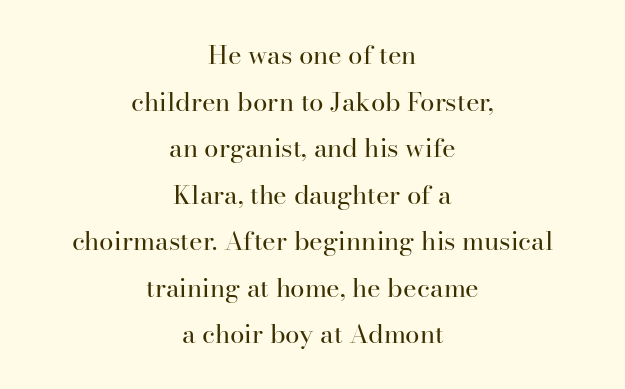
Q: Is the text bold? A: No.
Q: Is the text italic (slanted)? A: No, it is upright.
Q: Is the text underlined? A: No.
Q: How is the paragraph aligned? A: Centered.
Q: Is the spacing between letters normal or unusually wide? A: Normal.
